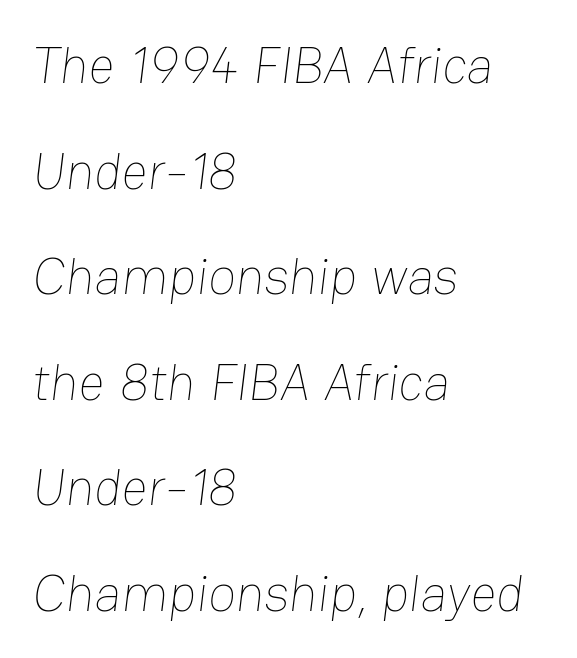
The glyphs are unaccompanied by any horizontal stroke below them. Short and long lines alike share a common starting point at left. Proportional: the letters do not fall into vertical columns. Is the stroke heavy? The answer is a plain regular-or-lighter. Students, observe: this is what heavily led, spacious text looks like. This sample uses plain, unmodified letter spacing.
